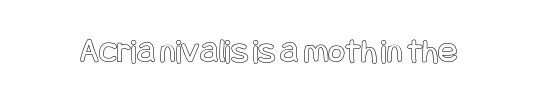
{"italic": "no", "width": "condensed", "x_height": "large", "underline": "no", "letter_spacing": "normal", "letter_spacing_em": 0.0, "glyph_px": 36}
